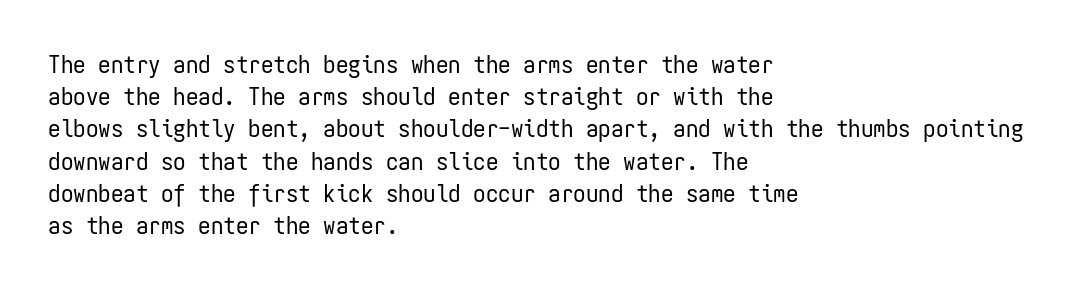
The image shows 25 px text type, upright; set left-aligned, normal line spacing (1.29x), normal letter spacing, not underlined.
